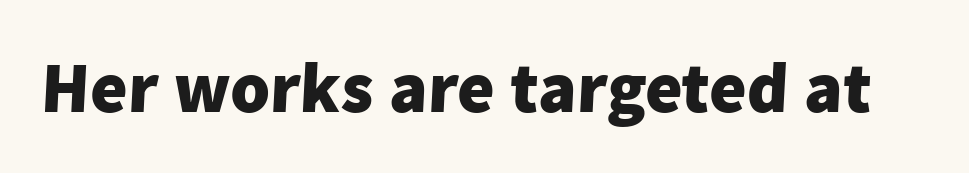
{"serif": "no", "bold": "yes", "weight": "heavy", "width": "normal", "stroke_contrast": "low", "x_height": "medium", "monospaced": "no", "underline": "no", "letter_spacing": "normal", "letter_spacing_em": 0.0, "glyph_px": 72}
